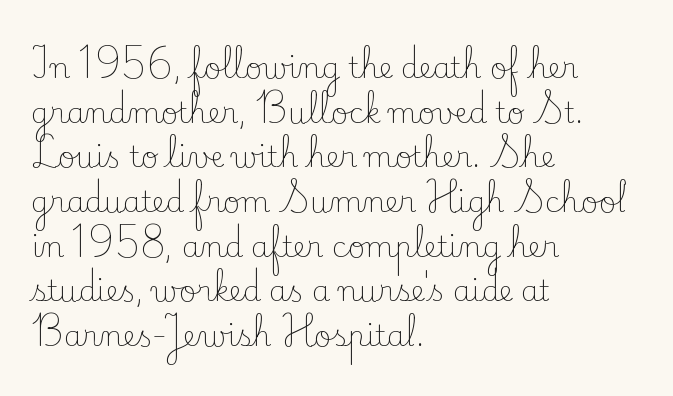
Q: Is the text bold? A: No.
Q: Is the text italic (slanted)? A: No, it is upright.
Q: Is the typeface a serif or a sans-serif typeface? A: Serif.
Q: Is the text underlined? A: No.
Q: How is the paragraph aligned? A: Left-aligned.
Q: Is the spacing between letters normal or unusually wide? A: Normal.
Q: Is the spacing between lines tight, normal or loose? A: Normal.
Q: Width (condensed, normal, or wide)? A: Normal.
Q: Stroke contrast? A: Low.
Q: x-height? A: Small.
Q: Monospaced? A: No.
